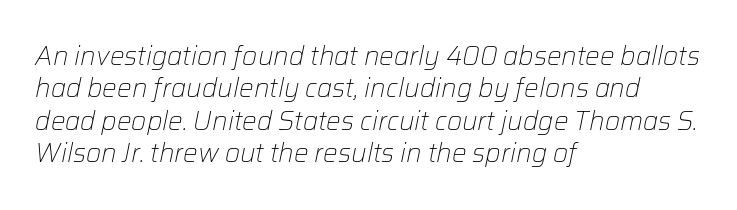
{"italic": "yes", "lean": "right", "slant_degrees": 12, "bold": "no", "underline": "no", "align": "left", "line_spacing": "normal", "line_spacing_ratio": 1.25, "letter_spacing": "normal", "letter_spacing_em": 0.0, "glyph_px": 26}
